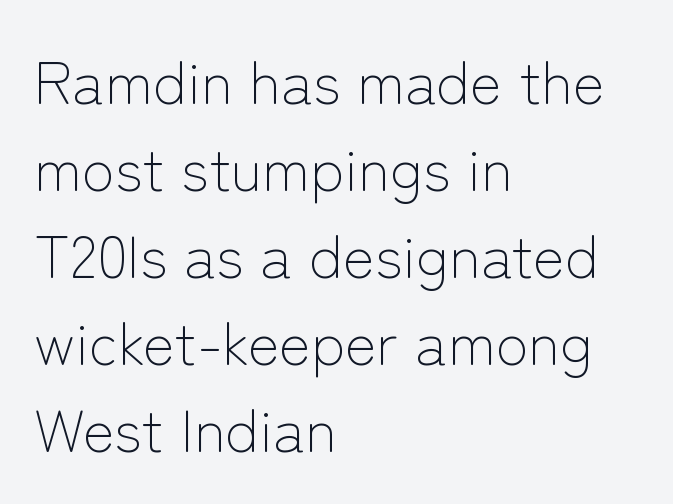
Q: Is the text bold? A: No.
Q: Is the text italic (slanted)? A: No, it is upright.
Q: Is the typeface a serif or a sans-serif typeface? A: Sans-serif.
Q: Is the text underlined? A: No.
Q: How is the paragraph aligned? A: Left-aligned.
Q: Is the spacing between letters normal or unusually wide? A: Normal.
Q: Is the spacing between lines tight, normal or loose? A: Normal.
Q: Width (condensed, normal, or wide)? A: Normal.
Q: Stroke contrast? A: Low.
Q: x-height? A: Medium.
Q: Monospaced? A: No.
